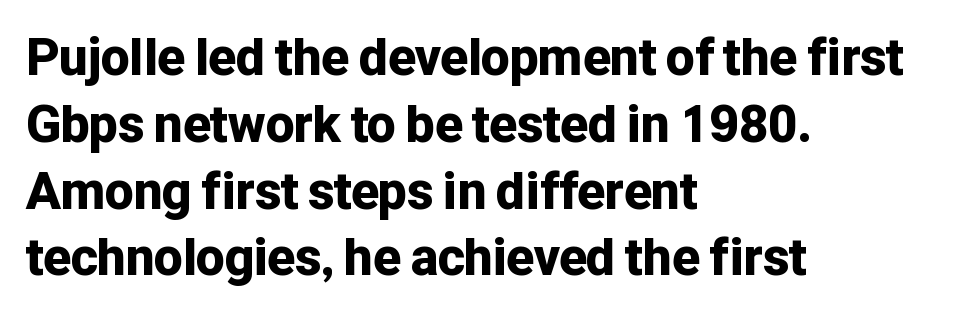
{"serif": "no", "italic": "no", "bold": "yes", "weight": "bold", "width": "normal", "stroke_contrast": "low", "x_height": "medium", "monospaced": "no", "underline": "no", "align": "left", "line_spacing": "normal", "line_spacing_ratio": 1.31, "letter_spacing": "normal", "letter_spacing_em": 0.0, "glyph_px": 51}
